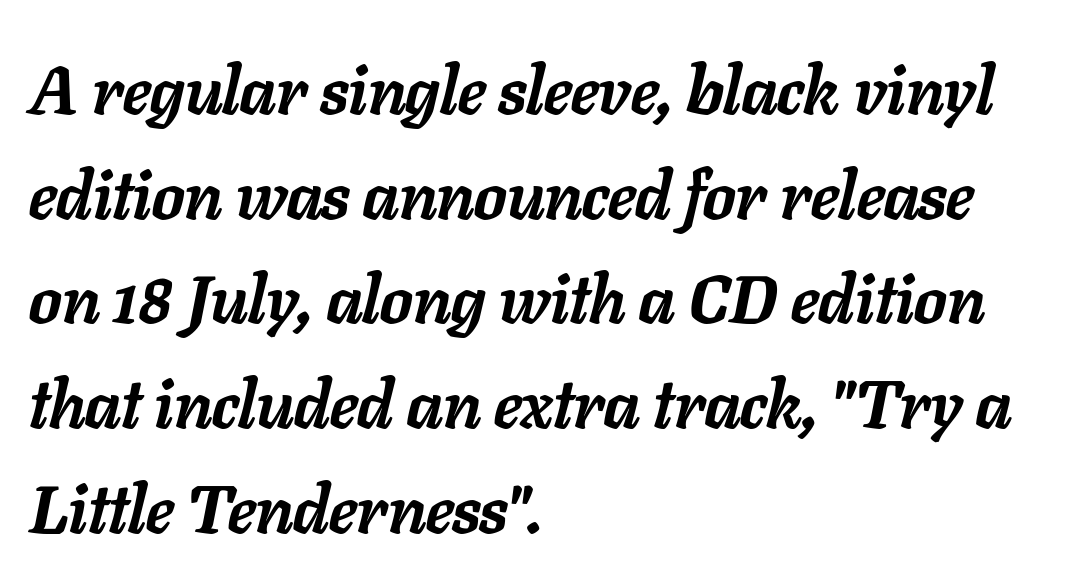
The image shows 68 px semibold type, italic (leaning right); set left-aligned, normal line spacing (1.54x), normal letter spacing, not underlined; low stroke contrast and a medium x-height.
